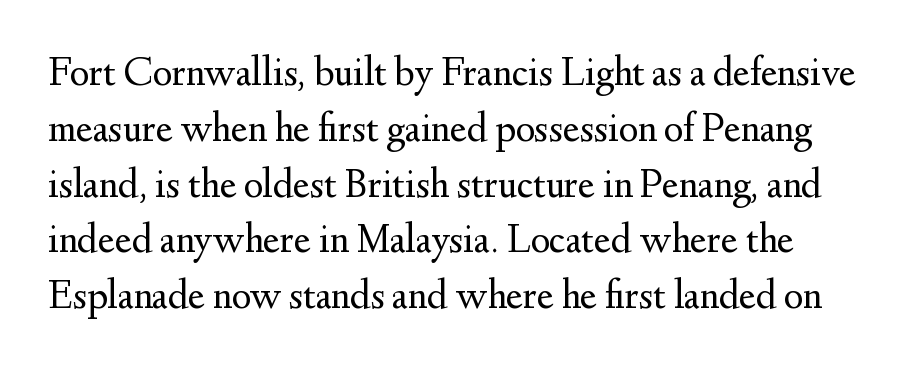
Think of a printed novel: that variable character pitch is what you see here. Every stem runs plumb, perpendicular to the baseline. Honestly, the row spacing looks completely unremarkable. Words appear dense and cohesive because spacing is normal. The font family rendered here belongs to the serif group. The area under the type is left untouched.
